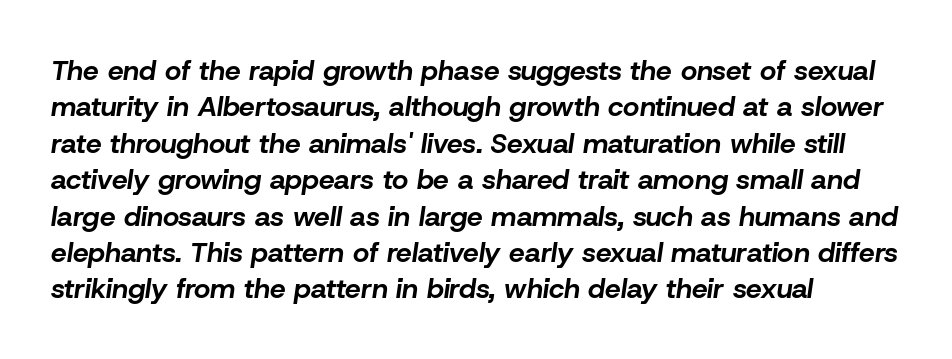
{"italic": "yes", "lean": "right", "slant_degrees": 8, "bold": "yes", "weight": "bold", "width": "normal", "stroke_contrast": "low", "x_height": "medium", "monospaced": "no", "underline": "no", "align": "left", "line_spacing": "normal", "line_spacing_ratio": 1.3, "letter_spacing": "normal", "letter_spacing_em": 0.0, "glyph_px": 28}
